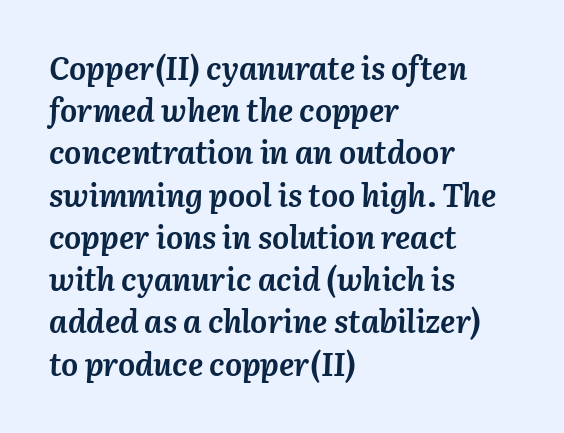
The image shows 32 px semibold type, italic (leaning right); set left-aligned, normal line spacing (1.32x), normal letter spacing, not underlined; medium stroke contrast and a medium x-height.
